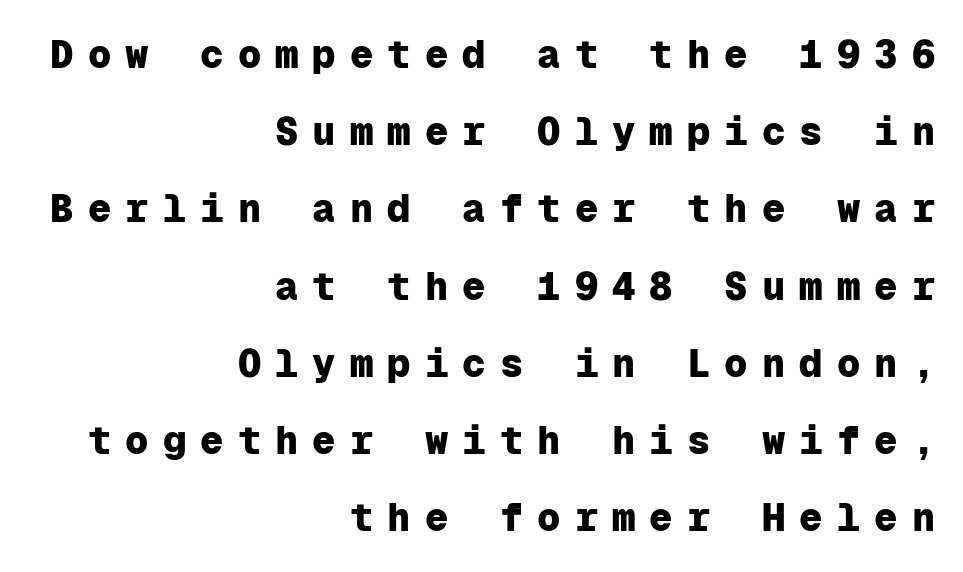
Q: Is the text bold? A: Yes.
Q: Is the text italic (slanted)? A: No, it is upright.
Q: Is the typeface a serif or a sans-serif typeface? A: Sans-serif.
Q: Is the text underlined? A: No.
Q: How is the paragraph aligned? A: Right-aligned.
Q: Is the spacing between letters normal or unusually wide? A: Unusually wide.
Q: Is the spacing between lines tight, normal or loose? A: Loose.
Q: Width (condensed, normal, or wide)? A: Normal.
Q: Stroke contrast? A: Low.
Q: x-height? A: Medium.
Q: Monospaced? A: Yes.
